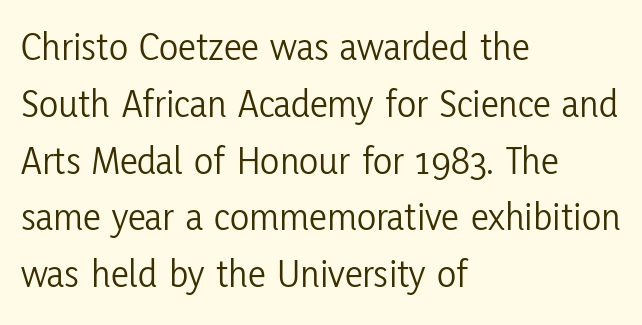
{"serif": "no", "italic": "no", "bold": "no", "weight": "light", "width": "condensed", "stroke_contrast": "low", "x_height": "medium", "monospaced": "no", "underline": "no", "align": "left", "line_spacing": "normal", "line_spacing_ratio": 1.42, "letter_spacing": "normal", "letter_spacing_em": 0.0, "glyph_px": 40}
